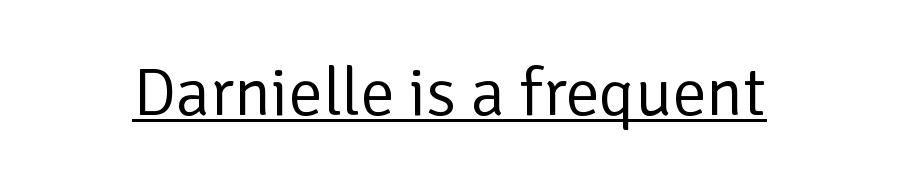
The image shows 68 px regular-weight sans-serif type, upright; set normal letter spacing, underlined; low stroke contrast and a medium x-height.
